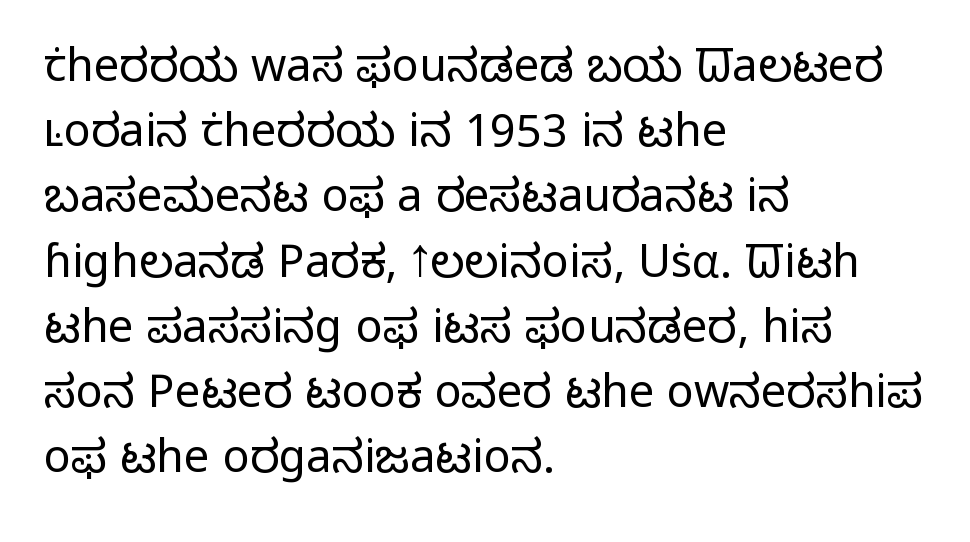
The image shows 45 px light sans-serif type, upright; set left-aligned, normal line spacing (1.45x), normal letter spacing, not underlined; low stroke contrast and a medium x-height.
